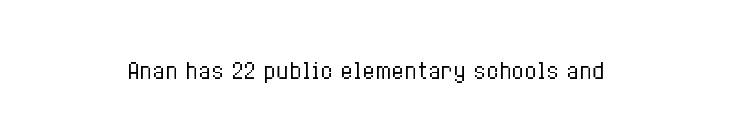
{"italic": "no", "bold": "no", "underline": "no", "letter_spacing": "normal", "letter_spacing_em": 0.0, "glyph_px": 21}
